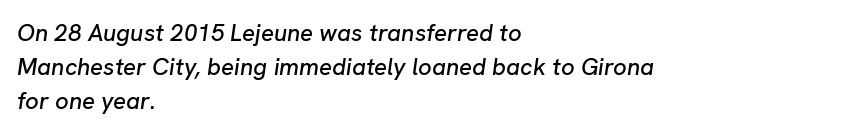
The image shows 24 px text type, italic (leaning right); set left-aligned, normal line spacing (1.41x), normal letter spacing, not underlined.
